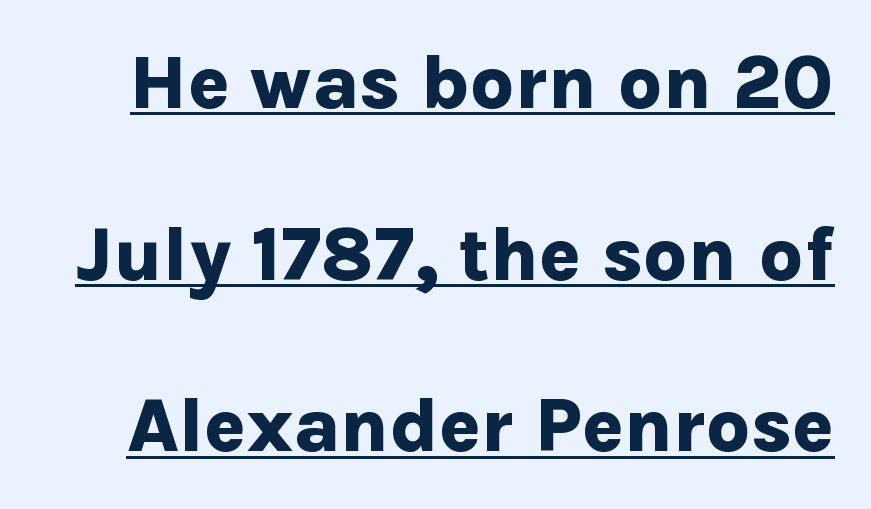
Bold? Absolutely — the strokes are thick and heavy. Rows of type keep a wide berth in the vertical direction. These lines are rendered in a variable-pitch font. What stands out about the letter spacing? Nothing — it is the standard amount.
